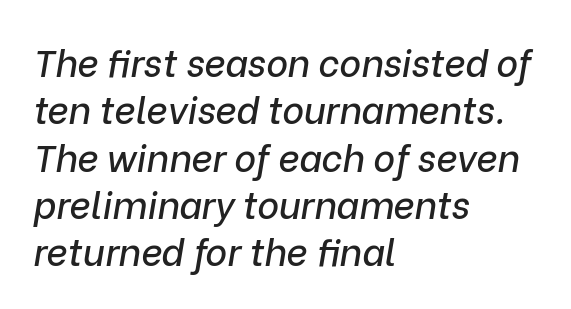
{"italic": "yes", "lean": "right", "slant_degrees": 9, "width": "normal", "stroke_contrast": "low", "x_height": "medium", "monospaced": "no", "underline": "no", "align": "left", "line_spacing": "normal", "line_spacing_ratio": 1.28, "letter_spacing": "normal", "letter_spacing_em": 0.0, "glyph_px": 37}
